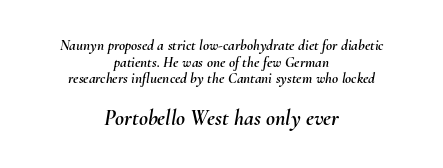
A clean baseline with only descenders dipping below it. Every row of glyphs is offset so its center matches the block's center. Would a proofreader flag this as italicized? Yes. Reading down the column, the eye jumps only a short way to each next line. The face used here appears at its bigger size in the lower chunk. Is the letter spacing exaggerated? No — it looks like the ordinary default.
